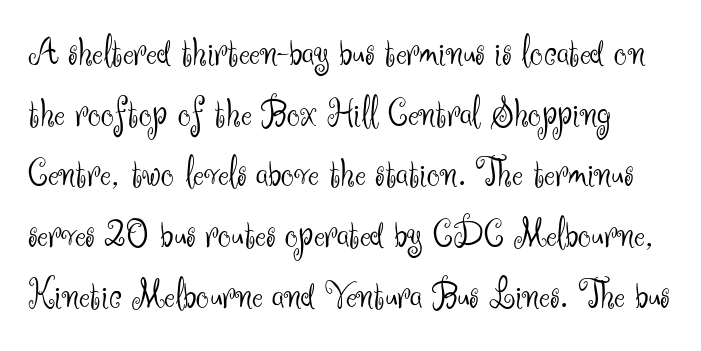
{"serif": "no", "italic": "no", "bold": "no", "weight": "light", "width": "normal", "stroke_contrast": "medium", "x_height": "small", "monospaced": "no", "underline": "no", "line_spacing": "normal", "line_spacing_ratio": 1.48, "letter_spacing": "normal", "letter_spacing_em": 0.0, "glyph_px": 41}
